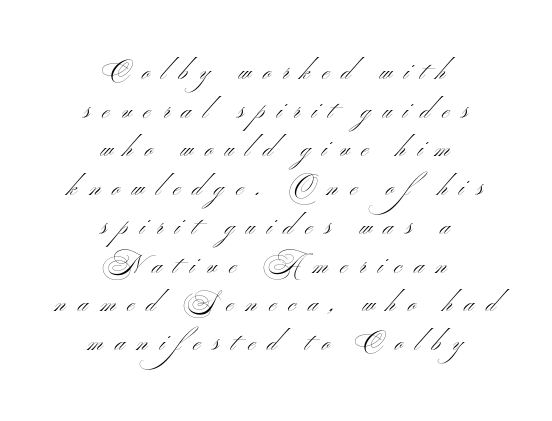
{"bold": "no", "underline": "no", "align": "center", "line_spacing": "normal", "line_spacing_ratio": 1.55, "letter_spacing": "wide", "letter_spacing_em": 0.49, "glyph_px": 25}
